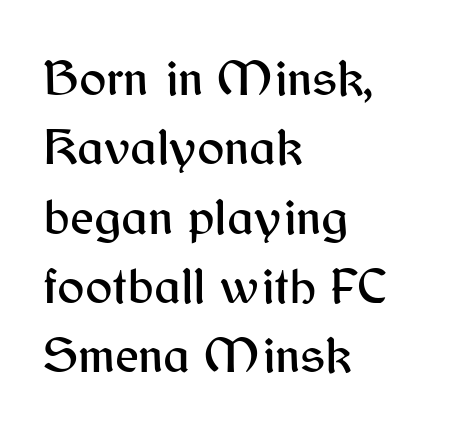
The image shows 51 px sans-serif type, upright; set left-aligned, normal line spacing (1.36x), normal letter spacing, not underlined; medium stroke contrast and a medium x-height.
